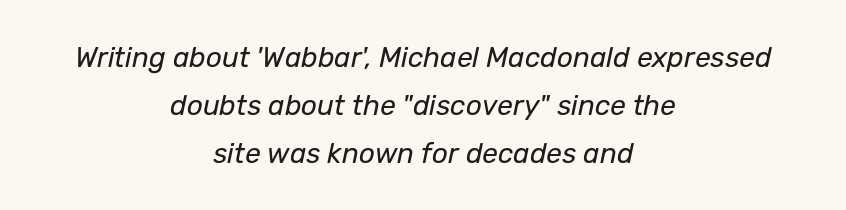
Q: Is the text bold? A: No.
Q: Is the text italic (slanted)? A: Yes, it leans right by about 12 degrees.
Q: Is the text underlined? A: No.
Q: How is the paragraph aligned? A: Centered.
Q: Is the spacing between letters normal or unusually wide? A: Normal.
Q: Width (condensed, normal, or wide)? A: Normal.
Q: Stroke contrast? A: Low.
Q: x-height? A: Medium.
Q: Monospaced? A: No.
